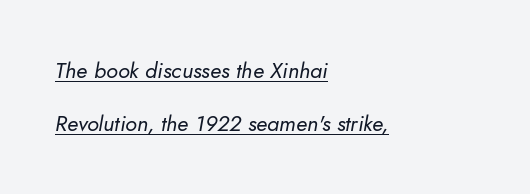
The image shows 22 px text type, italic (leaning right); set left-aligned, loose line spacing (2.39x), normal letter spacing, underlined.
